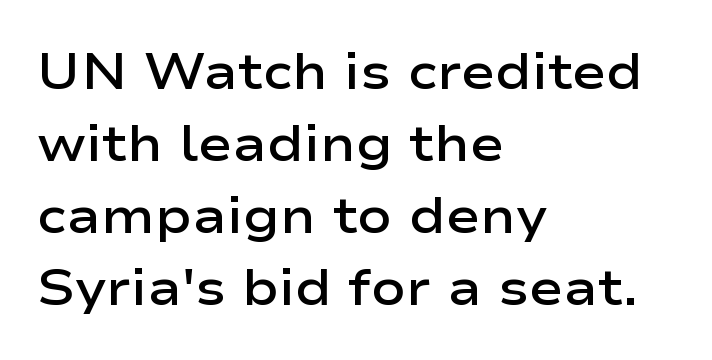
The image shows 51 px semibold, wide sans-serif type, upright; set left-aligned, normal line spacing (1.41x), normal letter spacing, not underlined; low stroke contrast and a medium x-height.
